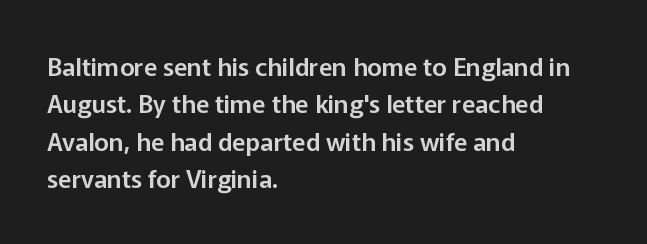
Q: Is the text italic (slanted)? A: No, it is upright.
Q: Is the text underlined? A: No.
Q: How is the paragraph aligned? A: Left-aligned.
Q: Is the spacing between letters normal or unusually wide? A: Normal.
Q: Is the spacing between lines tight, normal or loose? A: Normal.
